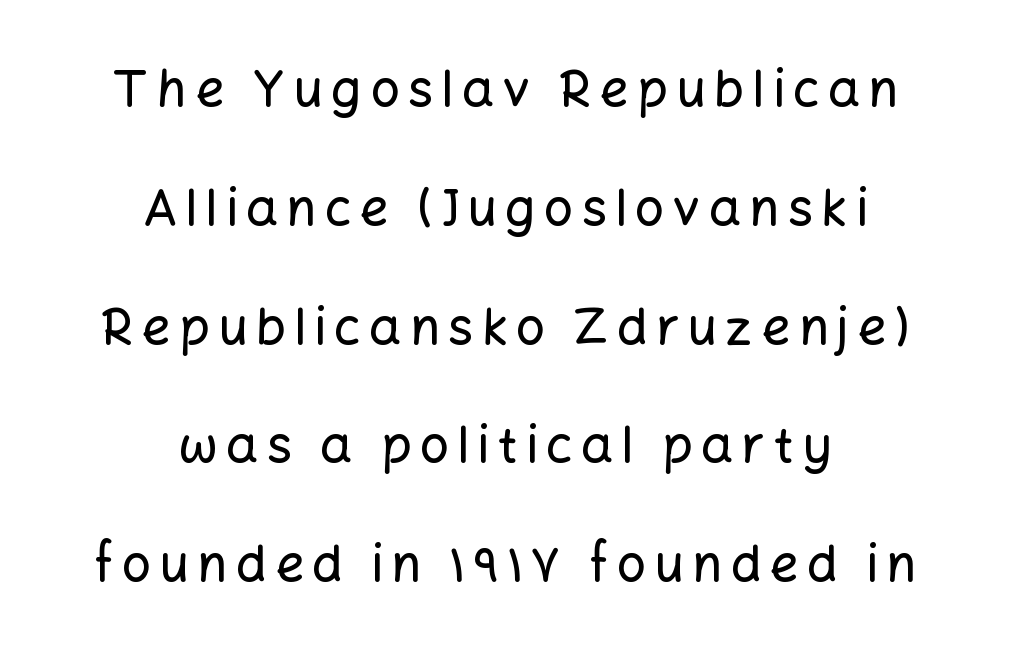
{"serif": "no", "italic": "no", "width": "normal", "stroke_contrast": "low", "x_height": "medium", "monospaced": "no", "underline": "no", "align": "center", "line_spacing": "loose", "line_spacing_ratio": 2.33, "glyph_px": 51}
